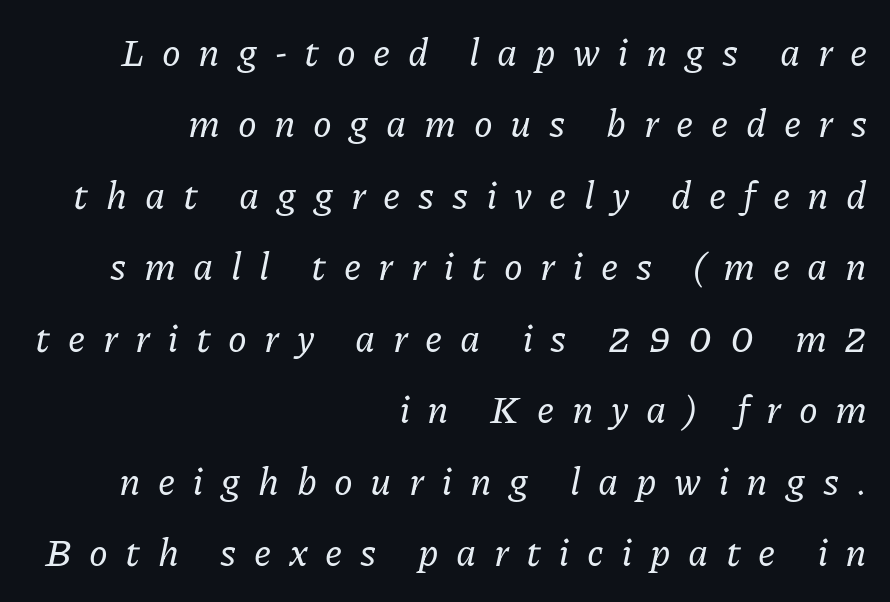
Character widths vary here, with narrow letters taking less room than wide ones. The glyphs in this specimen are seriffed. Does extra space separate the letters? Yes, quite a lot of it. The passage shown leans; its letterforms are oblique. Just letters on the line, the space beneath them empty. Line ends are locked; line starts wander.
